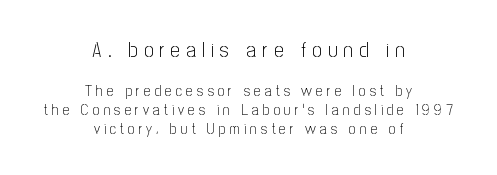
Which margin do the lines hug? Neither — every line sits in the middle. Whoever set this made the first block the dominant, larger element. These lines sit exactly where default settings would place them. The face looks like a standard text weight, possibly lighter. The space beneath each line is pristine and unruled.
